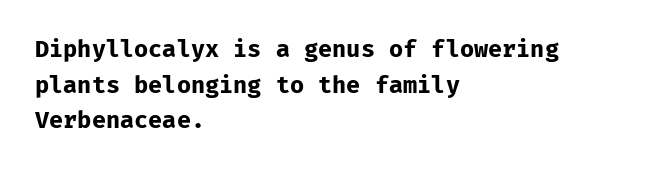
{"italic": "no", "bold": "yes", "underline": "no", "align": "left", "line_spacing": "normal", "line_spacing_ratio": 1.55, "letter_spacing": "normal", "letter_spacing_em": 0.0, "glyph_px": 23}
